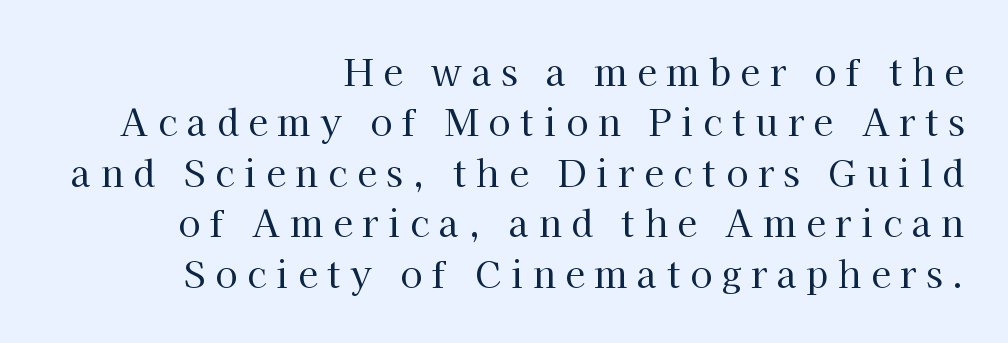
The letterforms stand isolated, each surrounded by extra space. The foot of each line stays bare and open. Vertical strokes here are truly vertical. Bold? No — there's no thickening of the strokes. A typesetter would label this face a serif. Notice how the passage keeps a crisp vertical edge on the right only.
